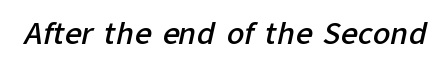
{"serif": "no", "bold": "semi", "weight": "semibold", "width": "normal", "stroke_contrast": "low", "x_height": "medium", "monospaced": "no", "underline": "no", "letter_spacing": "normal", "letter_spacing_em": 0.0, "glyph_px": 29}
